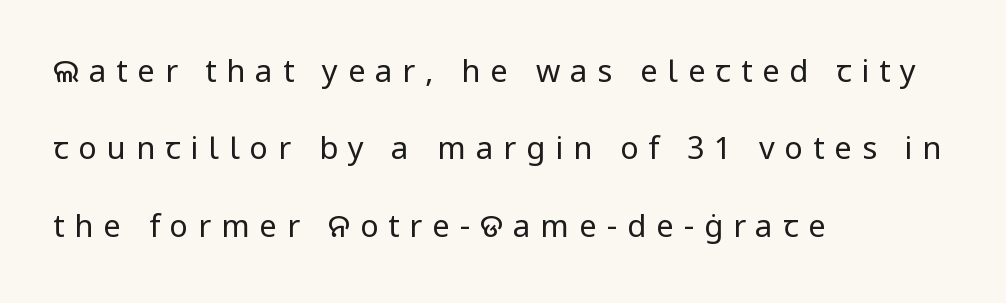
Looks like regular typesetting: each glyph gets only the width it needs. The strip under each line holds only bare page. The letters carry no serifs — their stems end cleanly without finishing strokes. This is roman type, the default non-slanted kind.
